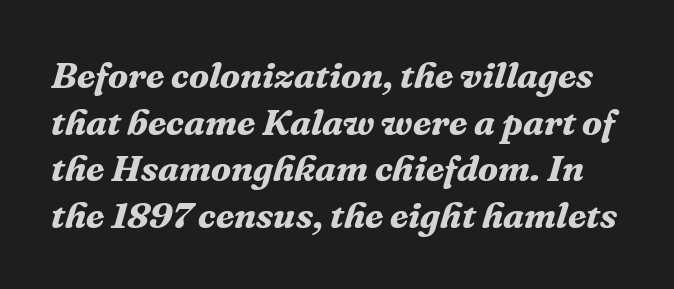
{"serif": "yes", "italic": "yes", "lean": "right", "slant_degrees": 16, "bold": "yes", "weight": "bold", "width": "normal", "stroke_contrast": "medium", "x_height": "medium", "monospaced": "no", "underline": "no", "line_spacing": "normal", "line_spacing_ratio": 1.26, "letter_spacing": "normal", "letter_spacing_em": 0.0, "glyph_px": 37}
